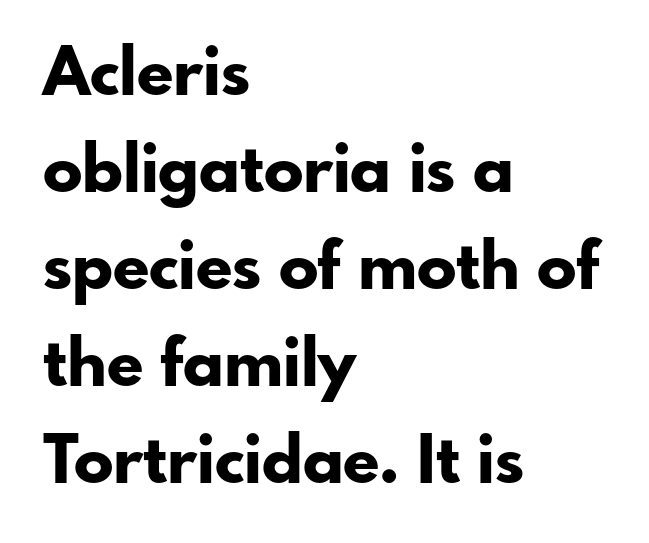
The image shows 66 px bold sans-serif type, upright; set left-aligned, normal line spacing (1.47x), normal letter spacing, not underlined; low stroke contrast and a small x-height.
